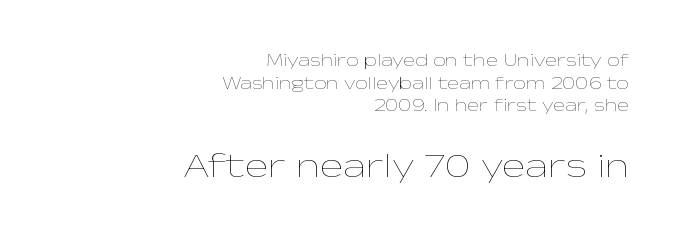
Q: Is the text bold? A: No.
Q: Is the text italic (slanted)? A: No, it is upright.
Q: Is the text underlined? A: No.
Q: How is the paragraph aligned? A: Right-aligned.
Q: Is the spacing between letters normal or unusually wide? A: Normal.
Q: Is the spacing between lines tight, normal or loose? A: Normal.
Q: Which block of text is set in a larger size, the first (top) or the second (bottom)? A: The second (bottom) one.
Q: Width (condensed, normal, or wide)? A: Wide.
Q: Stroke contrast? A: Low.
Q: x-height? A: Medium.
Q: Monospaced? A: No.
